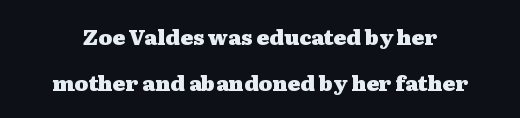
If you measured baseline to baseline, you'd find a long distance. Does the lettering tilt? It doesn't — this is upright. Just letters on the line, the space beneath them empty. Observe the ordinary spacing: letters are neighbours, not strangers.
